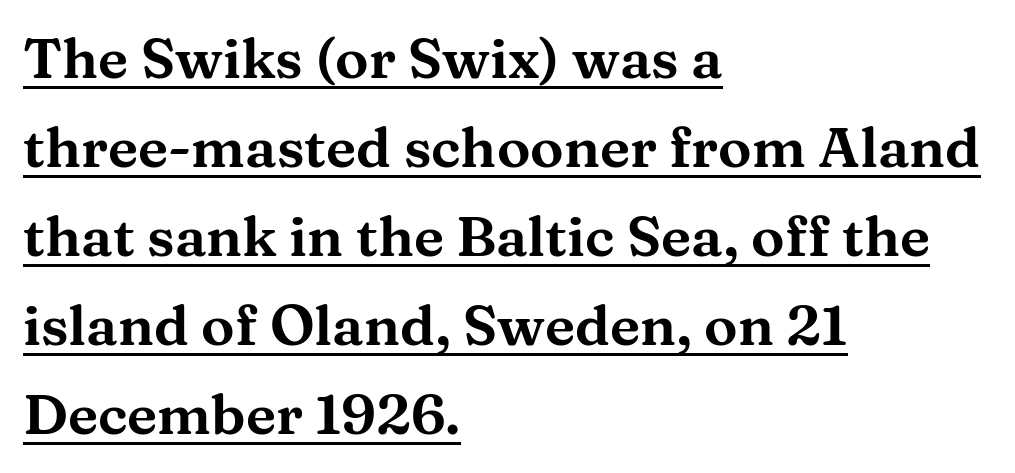
The ragged edge is on the right, which tells us the setting is flush left. Somebody hit Ctrl+U on this one — the words are underlined. Regular leading. In terms of posture, this sample is upright.
